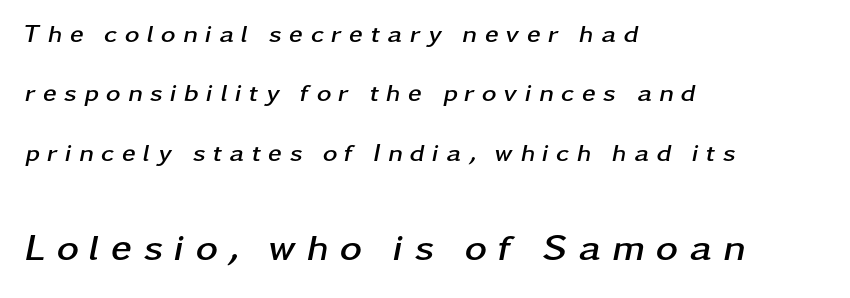
Q: Is the text bold? A: Yes.
Q: Is the text italic (slanted)? A: Yes, it leans right by about 11 degrees.
Q: Is the text underlined? A: No.
Q: How is the paragraph aligned? A: Left-aligned.
Q: Is the spacing between letters normal or unusually wide? A: Unusually wide.
Q: Is the spacing between lines tight, normal or loose? A: Loose.
Q: Which block of text is set in a larger size, the first (top) or the second (bottom)? A: The second (bottom) one.
Q: Width (condensed, normal, or wide)? A: Wide.
Q: Stroke contrast? A: Low.
Q: x-height? A: Medium.
Q: Monospaced? A: No.
